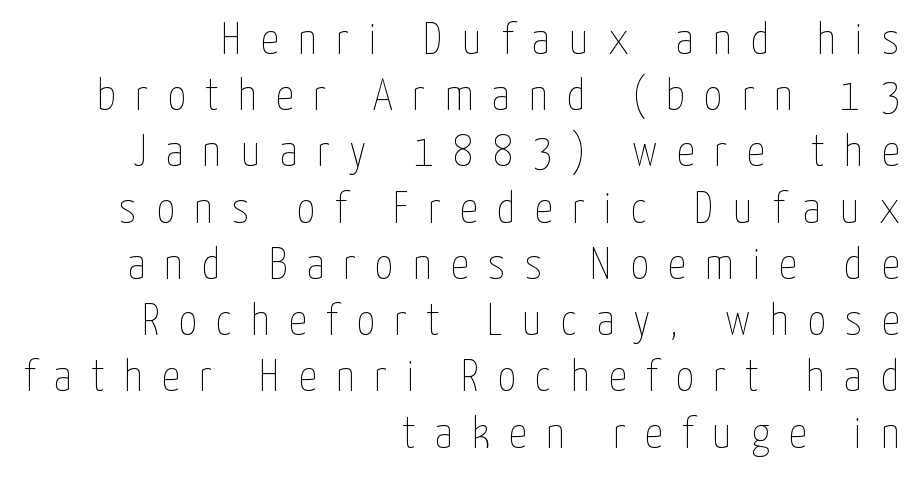
Q: Is the text bold? A: No.
Q: Is the text italic (slanted)? A: No, it is upright.
Q: Is the text underlined? A: No.
Q: How is the paragraph aligned? A: Right-aligned.
Q: Is the spacing between letters normal or unusually wide? A: Unusually wide.
Q: Is the spacing between lines tight, normal or loose? A: Normal.
Q: Width (condensed, normal, or wide)? A: Condensed.
Q: Stroke contrast? A: Low.
Q: x-height? A: Medium.
Q: Monospaced? A: No.
